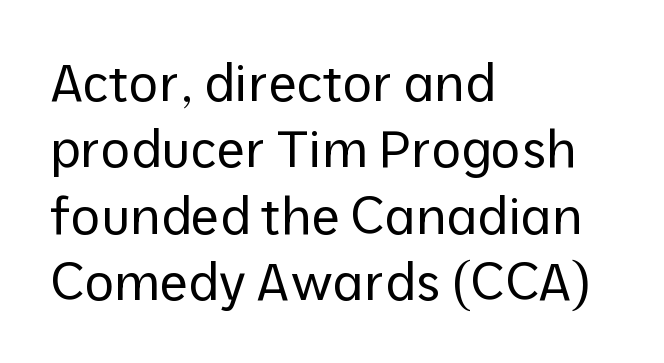
The image shows 51 px regular-weight sans-serif type, upright; set left-aligned, normal line spacing (1.3x), normal letter spacing, not underlined; low stroke contrast and a medium x-height.
